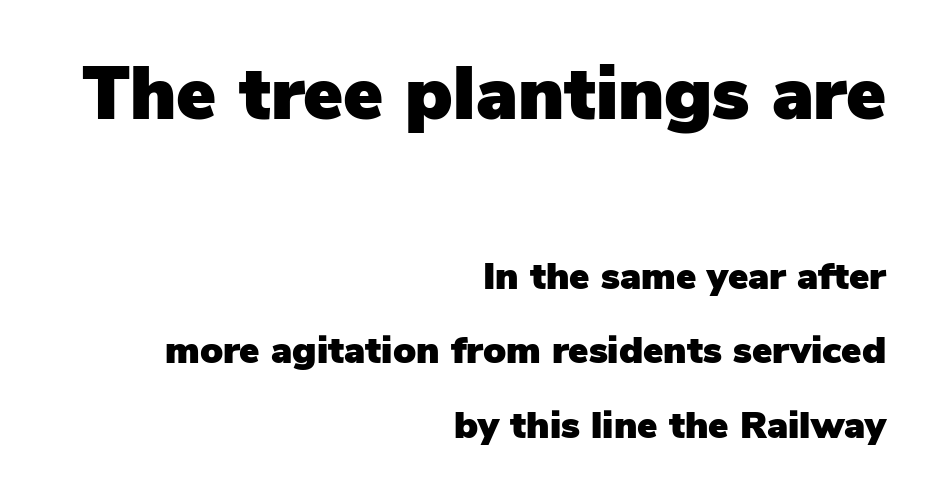
Q: Is the text italic (slanted)? A: No, it is upright.
Q: Is the typeface a serif or a sans-serif typeface? A: Sans-serif.
Q: Is the text underlined? A: No.
Q: How is the paragraph aligned? A: Right-aligned.
Q: Is the spacing between letters normal or unusually wide? A: Normal.
Q: Is the spacing between lines tight, normal or loose? A: Loose.
Q: Which block of text is set in a larger size, the first (top) or the second (bottom)? A: The first (top) one.
Q: Width (condensed, normal, or wide)? A: Normal.
Q: Stroke contrast? A: Low.
Q: x-height? A: Medium.
Q: Monospaced? A: No.
